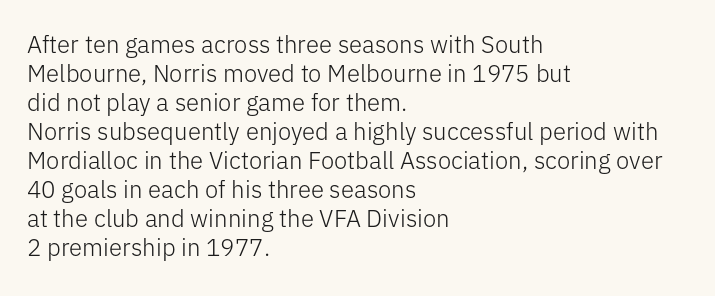
The image shows 24 px text type, upright; set left-aligned, line spacing 1.21x, normal letter spacing, not underlined.
